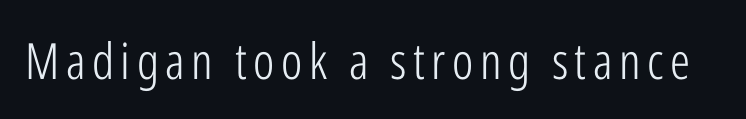
Q: Is the text bold? A: No.
Q: Is the text italic (slanted)? A: No, it is upright.
Q: Is the typeface a serif or a sans-serif typeface? A: Sans-serif.
Q: Is the text underlined? A: No.
Q: Width (condensed, normal, or wide)? A: Condensed.
Q: Stroke contrast? A: Low.
Q: x-height? A: Medium.
Q: Monospaced? A: No.
